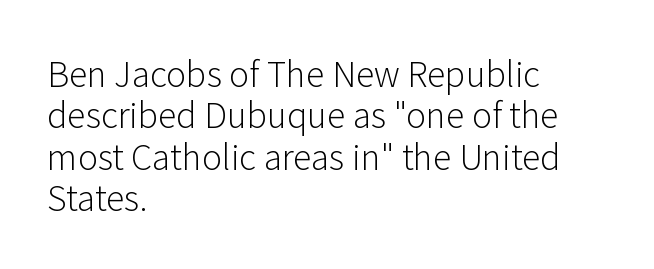
Q: Is the text bold? A: No.
Q: Is the text italic (slanted)? A: No, it is upright.
Q: Is the typeface a serif or a sans-serif typeface? A: Sans-serif.
Q: Is the text underlined? A: No.
Q: How is the paragraph aligned? A: Left-aligned.
Q: Is the spacing between letters normal or unusually wide? A: Normal.
Q: Width (condensed, normal, or wide)? A: Normal.
Q: Stroke contrast? A: Low.
Q: x-height? A: Medium.
Q: Monospaced? A: No.
